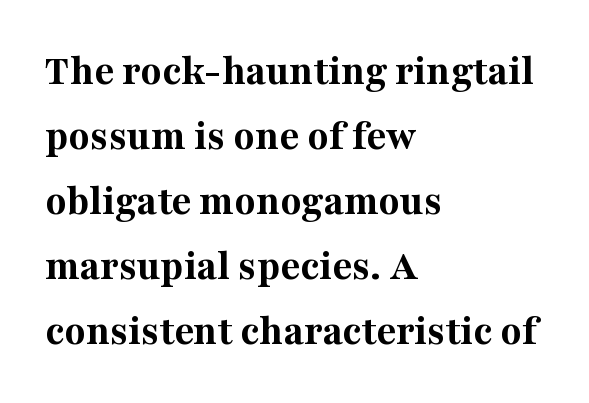
Q: Is the text bold? A: Yes.
Q: Is the text italic (slanted)? A: No, it is upright.
Q: Is the typeface a serif or a sans-serif typeface? A: Serif.
Q: Is the text underlined? A: No.
Q: How is the paragraph aligned? A: Left-aligned.
Q: Is the spacing between letters normal or unusually wide? A: Normal.
Q: Is the spacing between lines tight, normal or loose? A: Normal.
Q: Width (condensed, normal, or wide)? A: Normal.
Q: Stroke contrast? A: Medium.
Q: x-height? A: Medium.
Q: Monospaced? A: No.
